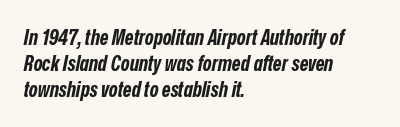
The image shows 21 px bold type, italic (leaning right); set left-aligned, normal line spacing (1.25x), normal letter spacing, not underlined.
